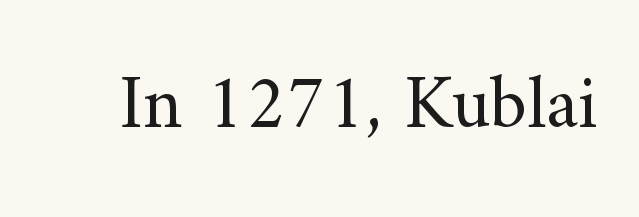
{"serif": "yes", "italic": "no", "bold": "no", "weight": "regular", "width": "normal", "stroke_contrast": "medium", "x_height": "small", "monospaced": "no", "underline": "no", "letter_spacing": "normal", "letter_spacing_em": 0.0, "glyph_px": 76}
